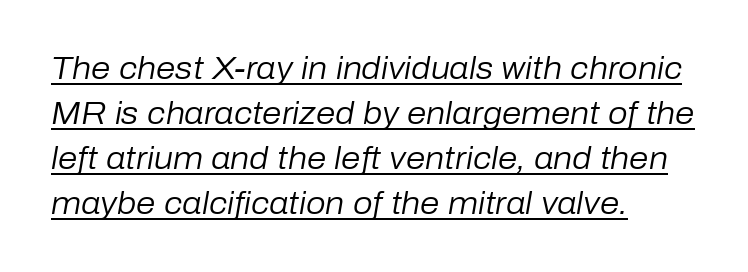
The image shows 31 px regular-weight type, italic (leaning right); set left-aligned, normal line spacing (1.45x), normal letter spacing, underlined; low stroke contrast and a medium x-height.
